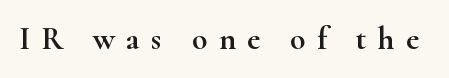
Q: Is the text italic (slanted)? A: No, it is upright.
Q: Is the typeface a serif or a sans-serif typeface? A: Serif.
Q: Is the text underlined? A: No.
Q: Is the spacing between letters normal or unusually wide? A: Unusually wide.
Q: Width (condensed, normal, or wide)? A: Wide.
Q: Stroke contrast? A: High.
Q: x-height? A: Small.
Q: Monospaced? A: No.
